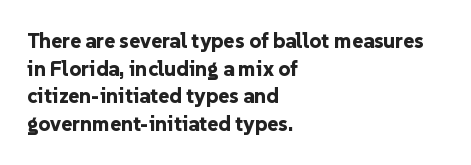
The image shows 21 px bold type, upright; set left-aligned, normal line spacing (1.32x), normal letter spacing, not underlined.
